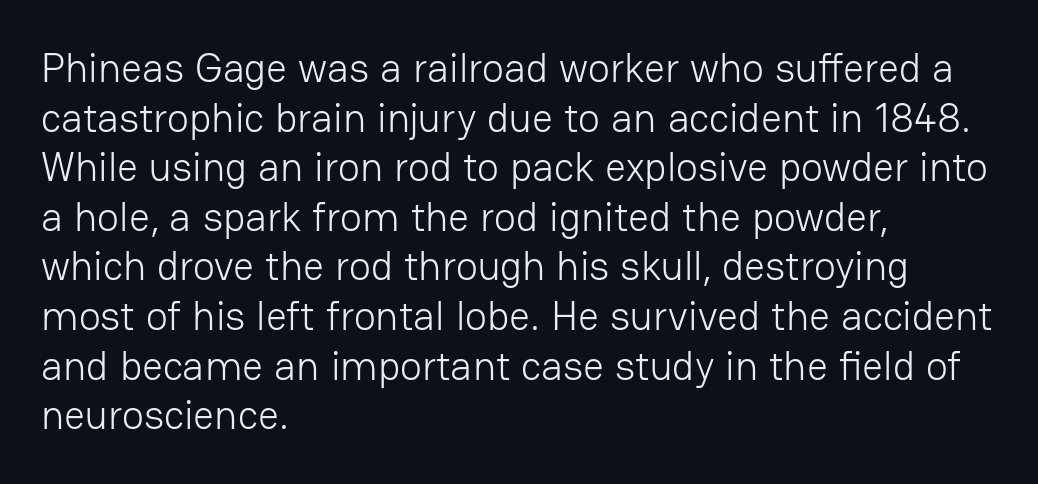
This is not heavy type; no bold has been used. Anything drawn beneath the words? Only blank space. Short and long lines alike share a common starting point at left. Notice how the stems are strictly vertical — no italics here.
